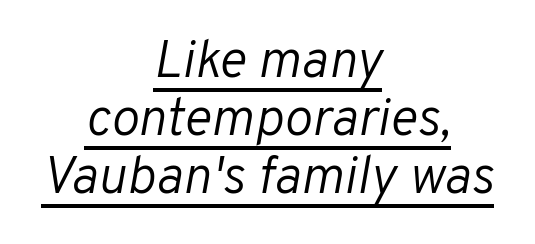
Notice how the stems are inclined rather than vertical — that's the hallmark of italics. One-word summary of the alignment: center. Compared with undecorated copy, this sample adds a rule below the words. Heaviness? Minimal to ordinary, like unemphasized prose. Nothing unusual about the tracking: characters are spaced as the font intends.
